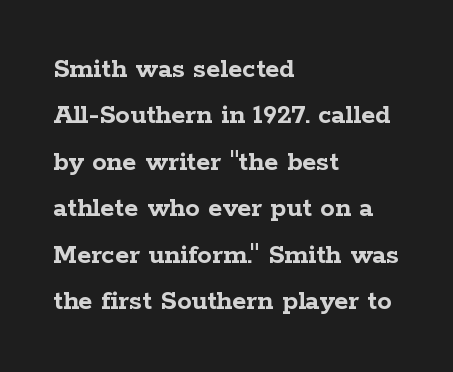
{"serif": "yes", "italic": "no", "bold": "yes", "weight": "semibold", "width": "wide", "stroke_contrast": "low", "x_height": "medium", "monospaced": "no", "underline": "no", "align": "left", "line_spacing": "normal", "line_spacing_ratio": 1.6, "letter_spacing": "normal", "letter_spacing_em": 0.0, "glyph_px": 29}
